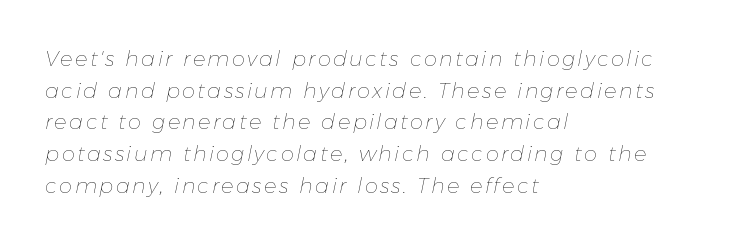
Q: Is the text bold? A: No.
Q: Is the text italic (slanted)? A: Yes, it leans right by about 11 degrees.
Q: Is the text underlined? A: No.
Q: How is the paragraph aligned? A: Left-aligned.
Q: Is the spacing between lines tight, normal or loose? A: Normal.
